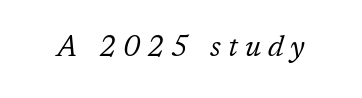
Q: Is the text bold? A: No.
Q: Is the text italic (slanted)? A: Yes, it leans right by about 17 degrees.
Q: Is the typeface a serif or a sans-serif typeface? A: Serif.
Q: Is the text underlined? A: No.
Q: Is the spacing between letters normal or unusually wide? A: Unusually wide.
Q: Width (condensed, normal, or wide)? A: Normal.
Q: Stroke contrast? A: Low.
Q: x-height? A: Medium.
Q: Monospaced? A: No.
